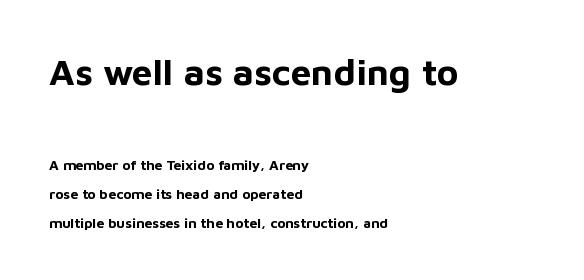
Which chunk is bigger? The first one — the top block dwarfs the bottom. Words float on clear page, feet unadorned. This sample trades compactness for vertical openness between lines. Visually the block forms a straight wall on the left and a jagged coastline on the right. Nothing sits at the stroke ends, so this counts as sans-serif.
